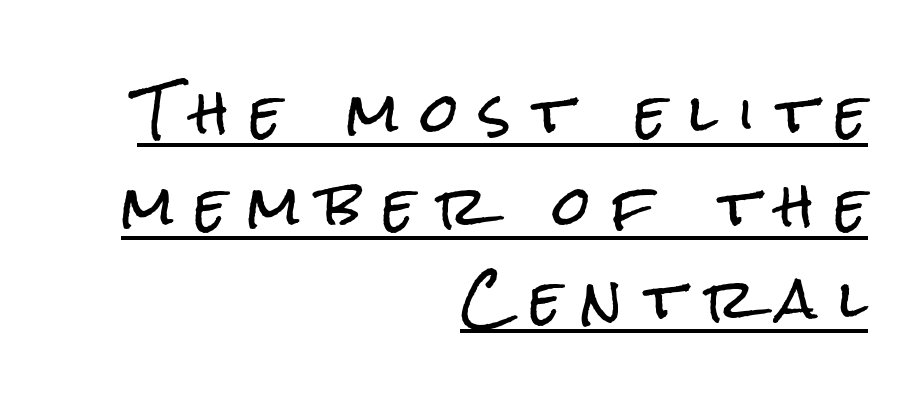
Q: Is the text italic (slanted)? A: No, it is upright.
Q: Is the typeface a serif or a sans-serif typeface? A: Sans-serif.
Q: Is the text underlined? A: Yes.
Q: How is the paragraph aligned? A: Right-aligned.
Q: Is the spacing between letters normal or unusually wide? A: Unusually wide.
Q: Width (condensed, normal, or wide)? A: Condensed.
Q: Stroke contrast? A: Low.
Q: x-height? A: Medium.
Q: Monospaced? A: No.
